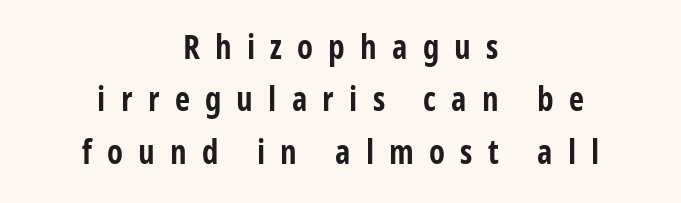
Heavy-handed strokes throughout: this text is bold. Do the characters align in a grid? No, the font is proportional. The passage shown has open, widely tracked lettering throughout. The lines in this sample share a center point and differ in where they start and stop.
